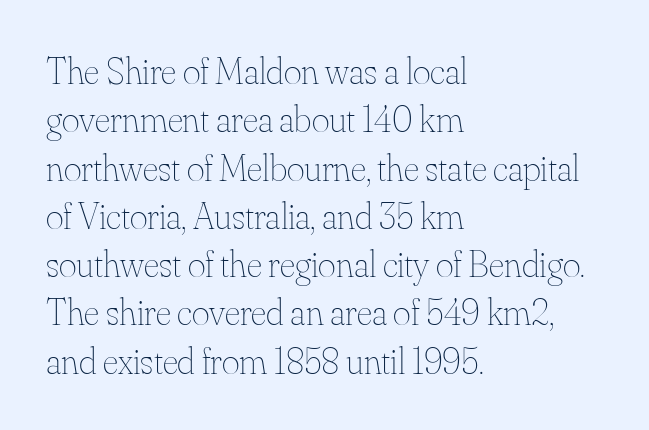
The image shows 38 px thin type, upright; set left-aligned, normal line spacing (1.27x), normal letter spacing, not underlined; medium stroke contrast and a small x-height.
